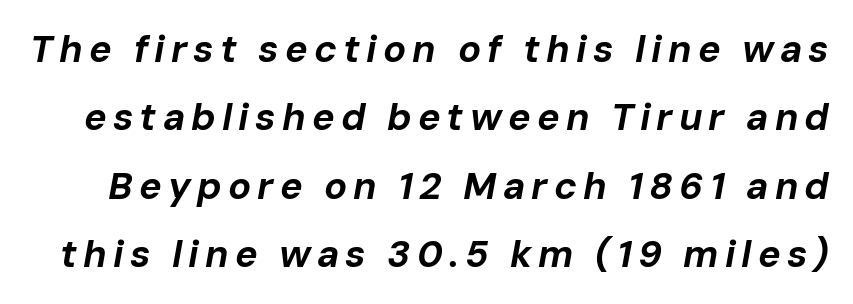
What weight is shown? A full bold with thick strokes. You could not count columns in this text — the font is proportionally spaced. The face used here has a pronounced slope to its letters. The passage shown is not underscored anywhere.
